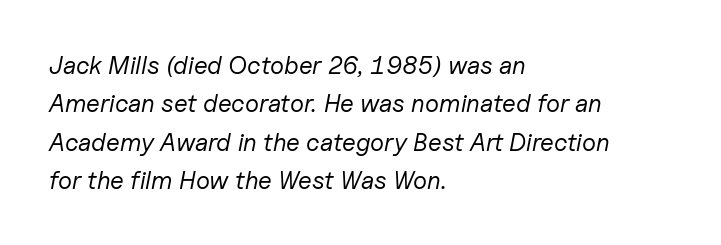
{"italic": "yes", "lean": "right", "slant_degrees": 11, "bold": "no", "underline": "no", "align": "left", "line_spacing": "normal", "line_spacing_ratio": 1.54, "letter_spacing": "normal", "letter_spacing_em": 0.0, "glyph_px": 25}
